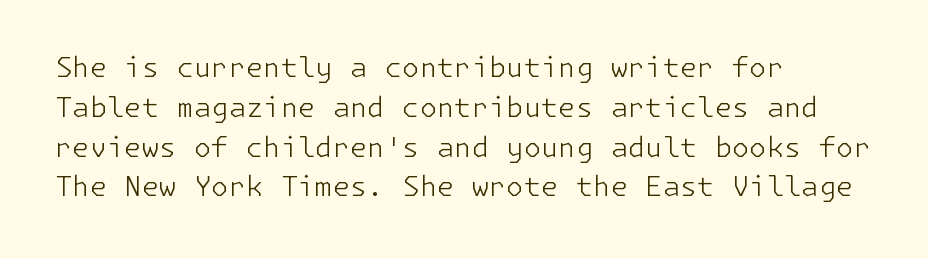
The image shows 28 px light sans-serif type, upright; set left-aligned, normal line spacing (1.42x), normal letter spacing, not underlined; low stroke contrast and a medium x-height.
